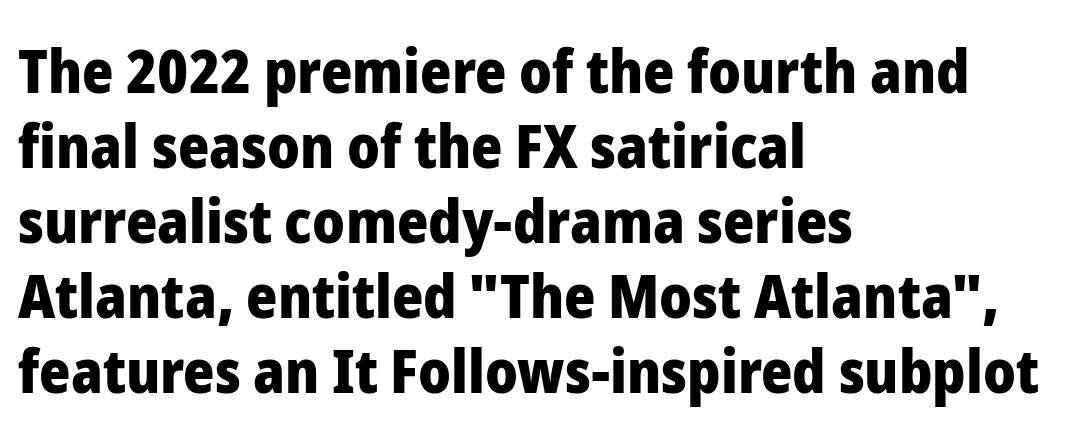
Q: Is the text bold? A: Yes.
Q: Is the text italic (slanted)? A: No, it is upright.
Q: Is the typeface a serif or a sans-serif typeface? A: Sans-serif.
Q: Is the text underlined? A: No.
Q: How is the paragraph aligned? A: Left-aligned.
Q: Is the spacing between letters normal or unusually wide? A: Normal.
Q: Is the spacing between lines tight, normal or loose? A: Normal.
Q: Width (condensed, normal, or wide)? A: Normal.
Q: Stroke contrast? A: Low.
Q: x-height? A: Medium.
Q: Monospaced? A: No.
